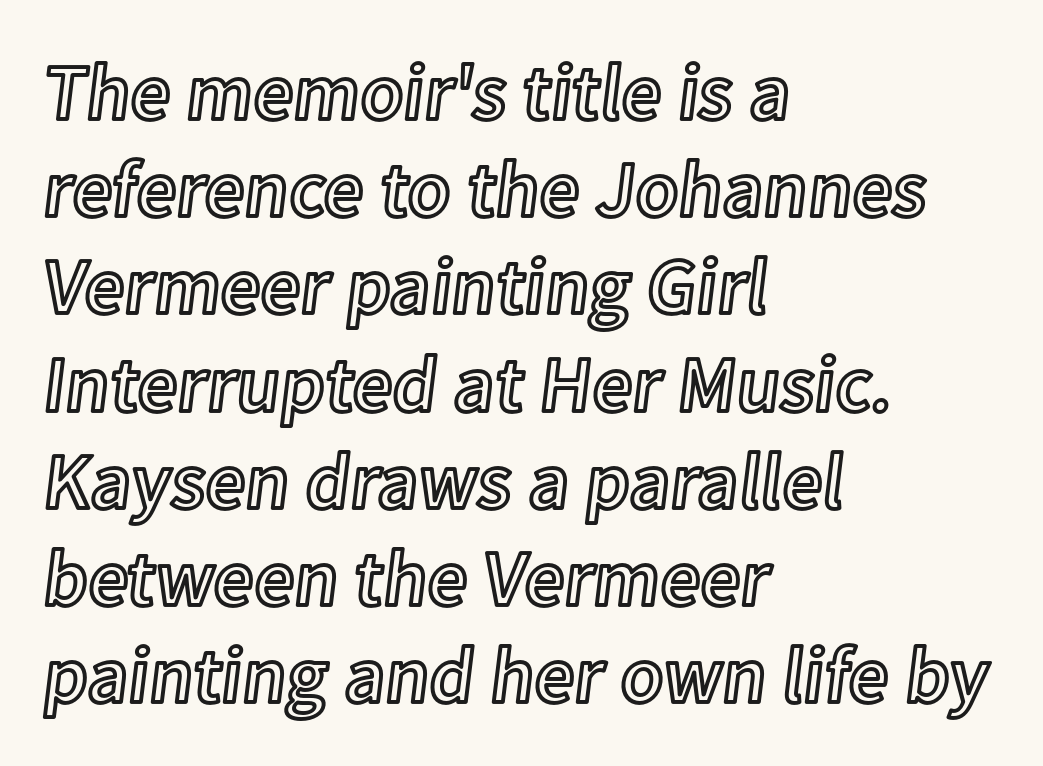
The words here are not underlined. The type is set solid horizontally, with unmodified tracking. These lines stack with their left ends in a neat column. Varying glyph widths throughout — classic text-font behaviour.
